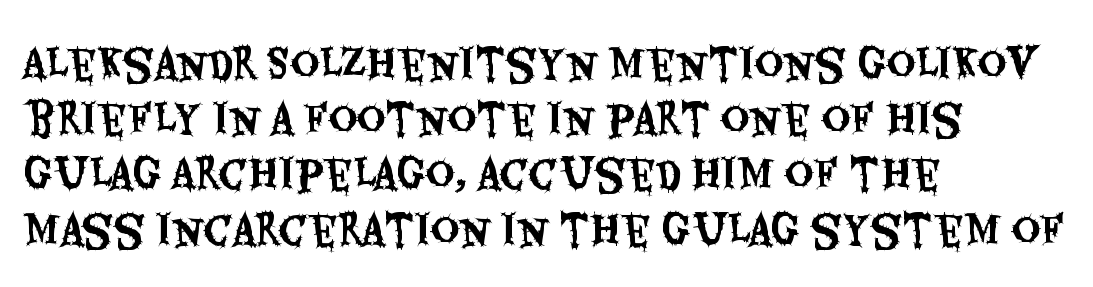
{"serif": "no", "italic": "no", "width": "condensed", "stroke_contrast": "medium", "x_height": "large", "monospaced": "no", "underline": "no", "align": "left", "line_spacing": "normal", "line_spacing_ratio": 1.38, "letter_spacing": "normal", "letter_spacing_em": 0.0, "glyph_px": 40}
